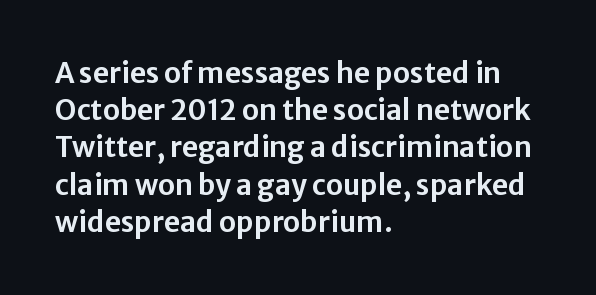
{"serif": "no", "italic": "no", "width": "normal", "stroke_contrast": "low", "x_height": "medium", "monospaced": "no", "underline": "no", "align": "left", "line_spacing": "normal", "line_spacing_ratio": 1.33, "letter_spacing": "normal", "letter_spacing_em": 0.0, "glyph_px": 28}
